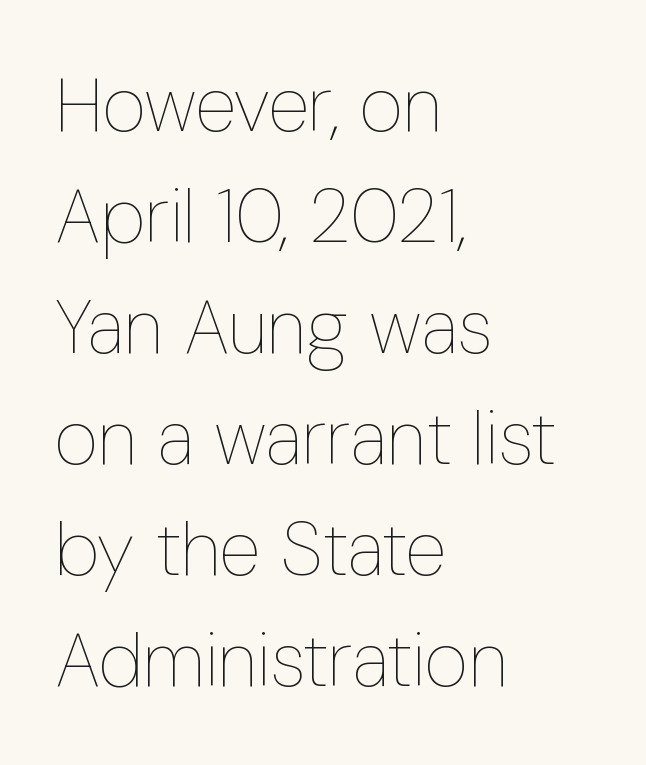
Q: Is the text bold? A: No.
Q: Is the text italic (slanted)? A: No, it is upright.
Q: Is the text underlined? A: No.
Q: How is the paragraph aligned? A: Left-aligned.
Q: Is the spacing between letters normal or unusually wide? A: Normal.
Q: Is the spacing between lines tight, normal or loose? A: Normal.
Q: Width (condensed, normal, or wide)? A: Condensed.
Q: Stroke contrast? A: Low.
Q: x-height? A: Medium.
Q: Monospaced? A: No.
